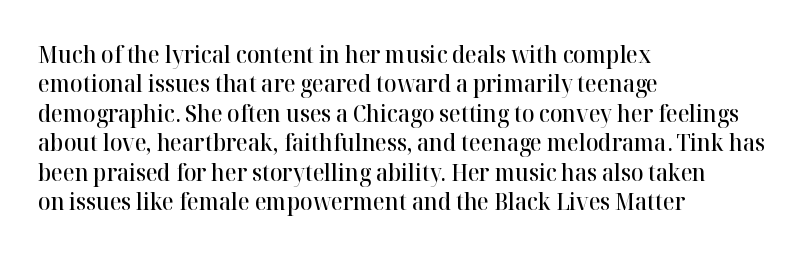
Q: Is the text bold? A: Semi-bold.
Q: Is the text italic (slanted)? A: No, it is upright.
Q: Is the text underlined? A: No.
Q: How is the paragraph aligned? A: Left-aligned.
Q: Is the spacing between letters normal or unusually wide? A: Normal.
Q: Is the spacing between lines tight, normal or loose? A: Normal.
